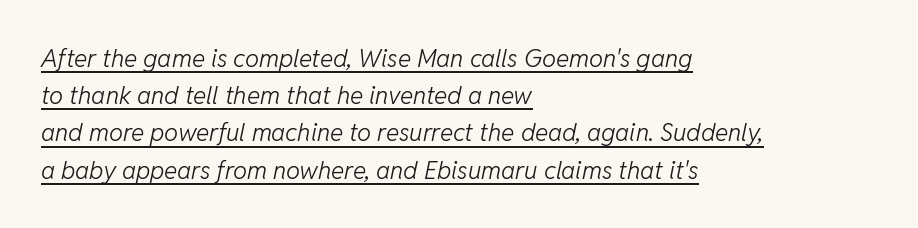
If you drew a line through each stem, it would be angled. One-word summary of the alignment: left. Whoever set this chose a conventional vertical rhythm. The letters look calm and open, with moderate or lighter stems.
